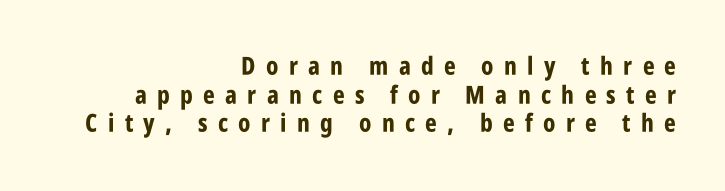
Summary of vertical rhythm: compact, with narrow interline spacing. The typography opts for an upright posture over an oblique one. The letters are bold, with thick, heavy strokes. Someone cranked the tracking dial way up on this one.
